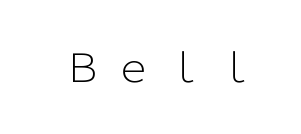
Q: Is the text bold? A: No.
Q: Is the text italic (slanted)? A: No, it is upright.
Q: Is the typeface a serif or a sans-serif typeface? A: Sans-serif.
Q: Is the text underlined? A: No.
Q: Is the spacing between letters normal or unusually wide? A: Unusually wide.
Q: Width (condensed, normal, or wide)? A: Normal.
Q: Stroke contrast? A: Low.
Q: x-height? A: Medium.
Q: Monospaced? A: No.
